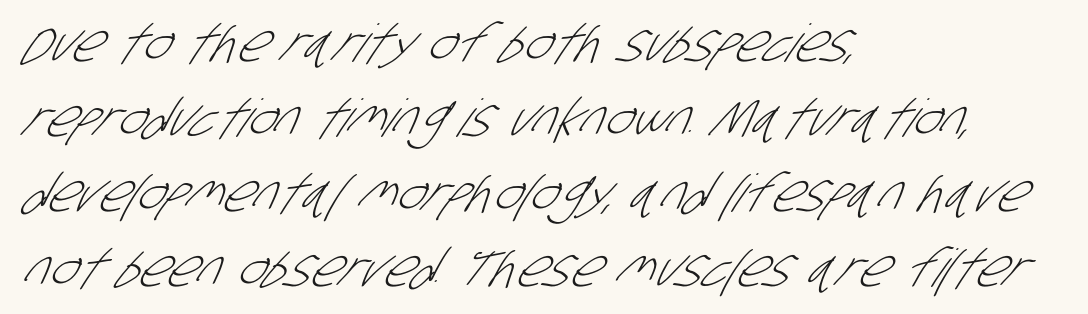
Q: Is the text bold? A: No.
Q: Is the typeface a serif or a sans-serif typeface? A: Sans-serif.
Q: Is the text underlined? A: No.
Q: How is the paragraph aligned? A: Left-aligned.
Q: Is the spacing between letters normal or unusually wide? A: Normal.
Q: Is the spacing between lines tight, normal or loose? A: Normal.
Q: Width (condensed, normal, or wide)? A: Condensed.
Q: Stroke contrast? A: Low.
Q: x-height? A: Large.
Q: Monospaced? A: No.
